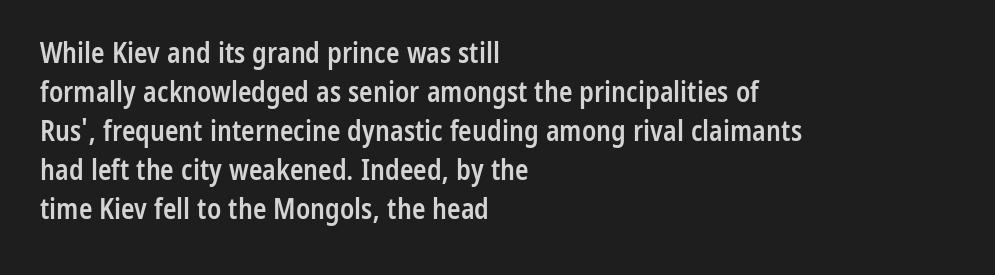
The image shows 28 px semibold, condensed sans-serif type, upright; set left-aligned, normal line spacing (1.39x), normal letter spacing, not underlined; low stroke contrast and a medium x-height.
